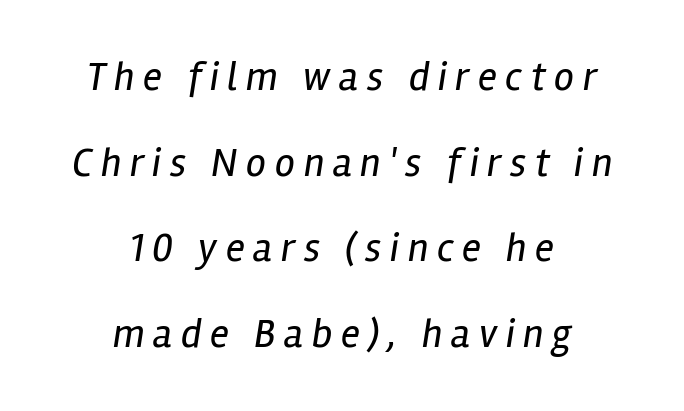
The image shows 40 px regular-weight, condensed type, italic (leaning right); set centered, loose line spacing (2.14x), unusually wide letter spacing (+0.21 em), not underlined; low stroke contrast and a medium x-height.
